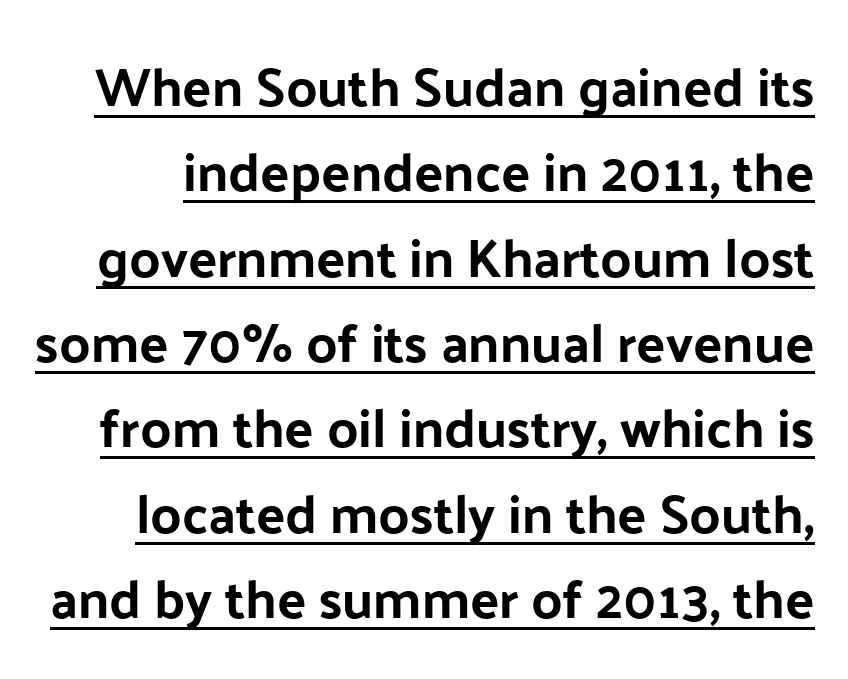
{"serif": "no", "italic": "no", "width": "normal", "stroke_contrast": "low", "x_height": "medium", "monospaced": "no", "underline": "yes", "line_spacing": "normal", "line_spacing_ratio": 1.58, "letter_spacing": "normal", "letter_spacing_em": 0.0, "glyph_px": 54}
